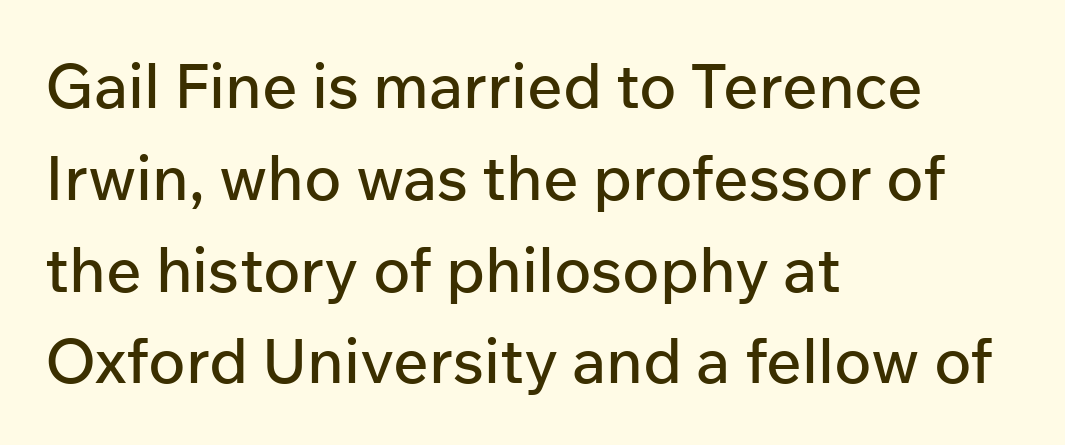
The rendering uses natural spacing where letterforms have individual widths. The gaps between neighbouring characters are ordinary and unremarkable. Classification — sans serif. Decoration check: the copy has no underline.
